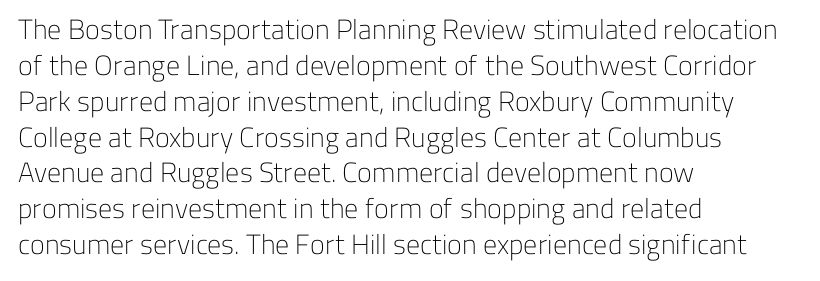
Q: Is the text bold? A: No.
Q: Is the text italic (slanted)? A: No, it is upright.
Q: Is the typeface a serif or a sans-serif typeface? A: Sans-serif.
Q: Is the text underlined? A: No.
Q: How is the paragraph aligned? A: Left-aligned.
Q: Is the spacing between letters normal or unusually wide? A: Normal.
Q: Is the spacing between lines tight, normal or loose? A: Normal.
Q: Width (condensed, normal, or wide)? A: Normal.
Q: Stroke contrast? A: Low.
Q: x-height? A: Medium.
Q: Monospaced? A: No.
